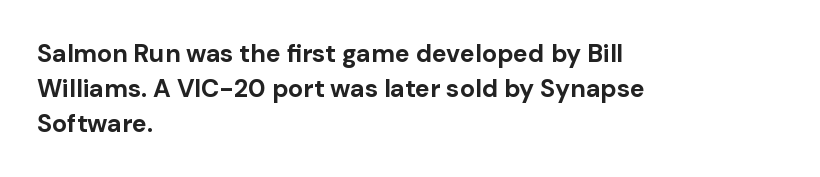
Q: Is the text bold? A: Yes.
Q: Is the text italic (slanted)? A: No, it is upright.
Q: Is the text underlined? A: No.
Q: How is the paragraph aligned? A: Left-aligned.
Q: Is the spacing between letters normal or unusually wide? A: Normal.
Q: Is the spacing between lines tight, normal or loose? A: Normal.
